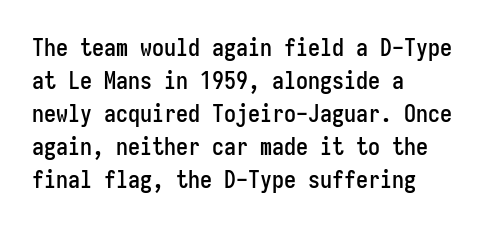
The image shows 24 px text type, upright; set left-aligned, normal line spacing (1.38x), normal letter spacing, not underlined.
